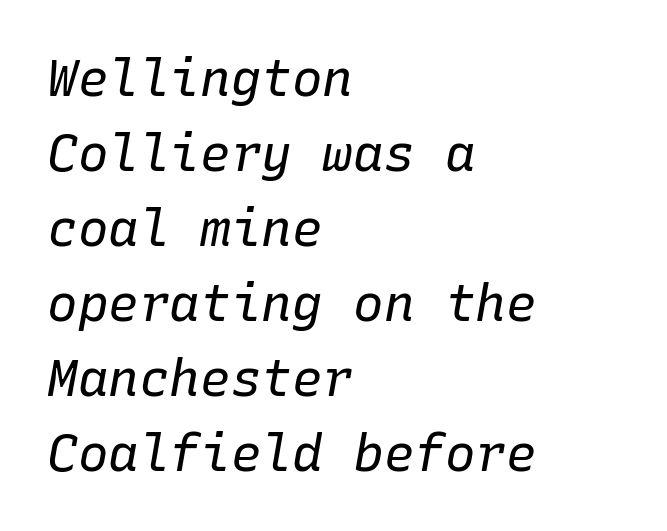
The image shows 51 px regular-weight type, italic (leaning right), monospaced; set left-aligned, normal line spacing (1.47x), normal letter spacing, not underlined; low stroke contrast and a medium x-height.
